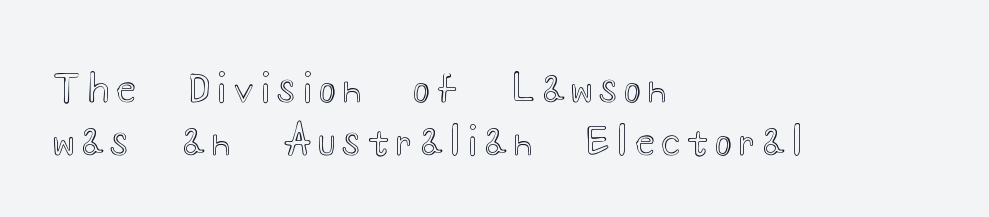
Q: Is the text italic (slanted)? A: No, it is upright.
Q: Is the text underlined? A: No.
Q: How is the paragraph aligned? A: Left-aligned.
Q: Is the spacing between lines tight, normal or loose? A: Normal.
Q: Width (condensed, normal, or wide)? A: Wide.
Q: x-height? A: Small.
Q: Monospaced? A: No.
